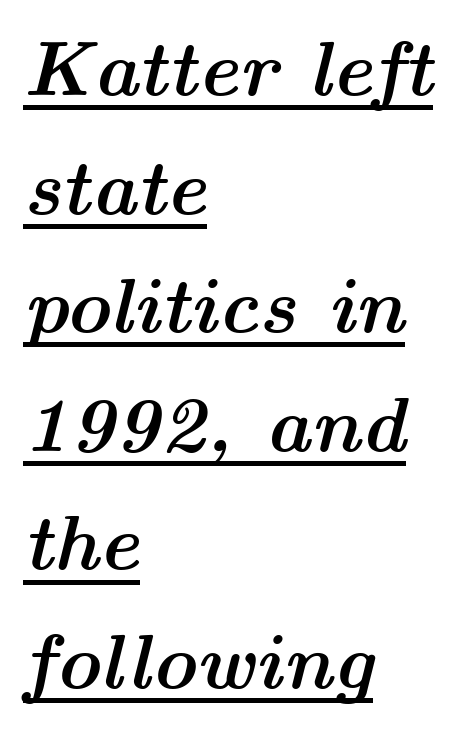
{"italic": "yes", "lean": "right", "slant_degrees": 14, "bold": "yes", "weight": "semibold", "width": "wide", "stroke_contrast": "medium", "x_height": "medium", "monospaced": "no", "underline": "yes", "align": "left", "line_spacing": "normal", "line_spacing_ratio": 1.54, "letter_spacing": "normal", "letter_spacing_em": 0.0, "glyph_px": 77}
